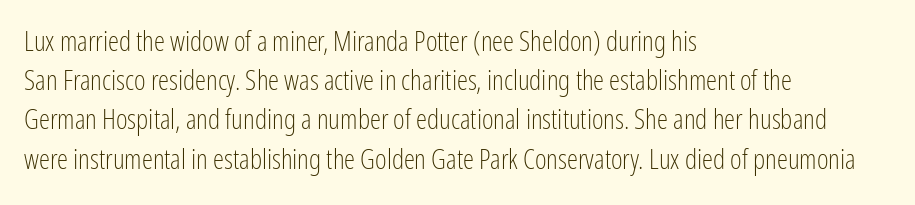
Q: Is the text bold? A: No.
Q: Is the text italic (slanted)? A: No, it is upright.
Q: Is the typeface a serif or a sans-serif typeface? A: Sans-serif.
Q: Is the text underlined? A: No.
Q: How is the paragraph aligned? A: Left-aligned.
Q: Is the spacing between letters normal or unusually wide? A: Normal.
Q: Is the spacing between lines tight, normal or loose? A: Normal.
Q: Width (condensed, normal, or wide)? A: Condensed.
Q: Stroke contrast? A: Low.
Q: x-height? A: Medium.
Q: Monospaced? A: No.
